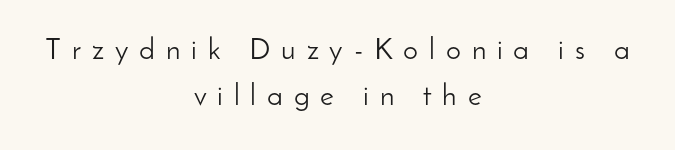
The image shows 30 px light sans-serif type, upright; set centered, normal line spacing (1.54x), unusually wide letter spacing (+0.36 em), not underlined; low stroke contrast and a small x-height.
